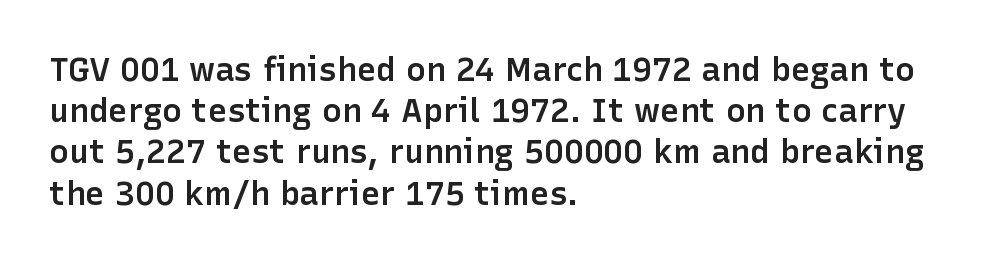
The image shows 33 px semibold sans-serif type, upright; set left-aligned, normal line spacing (1.25x), normal letter spacing, not underlined; low stroke contrast and a medium x-height.
